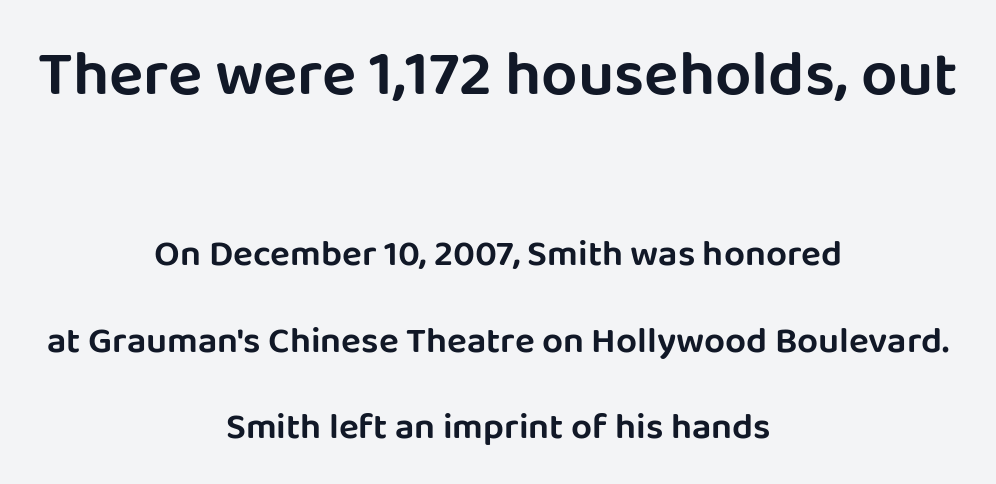
The image shows 64 px sans-serif type, upright; set centered, loose line spacing (2.34x), normal letter spacing, not underlined; the first (top) block is 1.73x larger; low stroke contrast and a large x-height.
